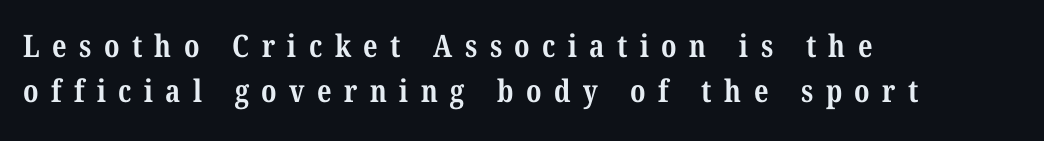
The image shows 31 px bold, condensed serif type; set left-aligned, normal line spacing (1.44x), unusually wide letter spacing (+0.4 em), not underlined; medium stroke contrast and a medium x-height.
